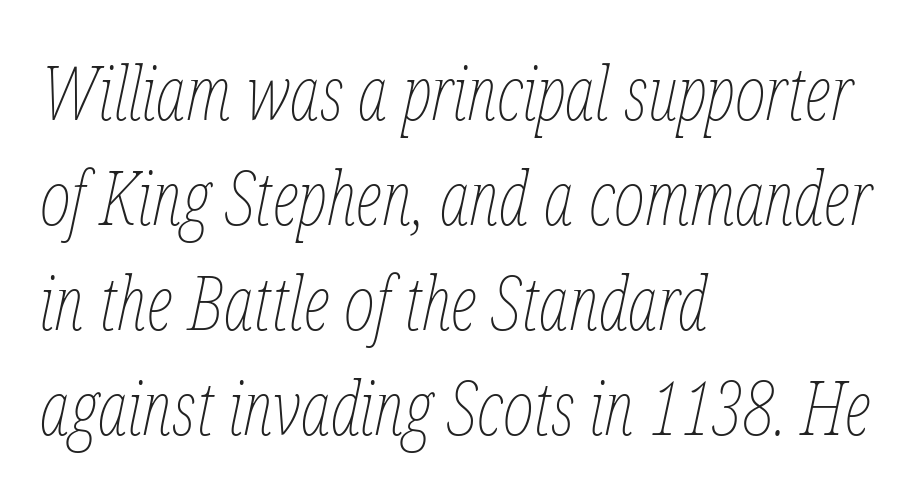
This block has exactly the height ordinary leading produces. Underline: absent. A typesetter would call this zero additional tracking. Italic? Definitely — the glyphs are oblique. Does the copy run flush right? No — it runs flush left.
